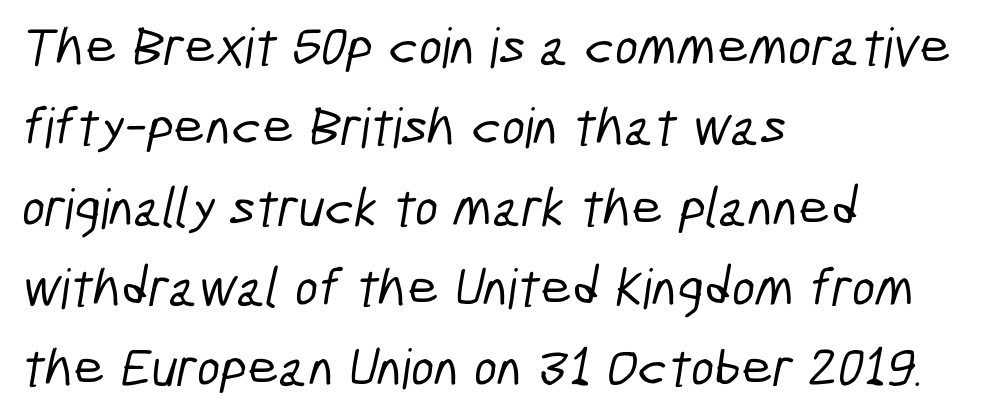
Q: Is the typeface a serif or a sans-serif typeface? A: Sans-serif.
Q: Is the text underlined? A: No.
Q: How is the paragraph aligned? A: Left-aligned.
Q: Is the spacing between letters normal or unusually wide? A: Normal.
Q: Is the spacing between lines tight, normal or loose? A: Normal.
Q: Width (condensed, normal, or wide)? A: Condensed.
Q: Stroke contrast? A: Low.
Q: x-height? A: Medium.
Q: Monospaced? A: No.
